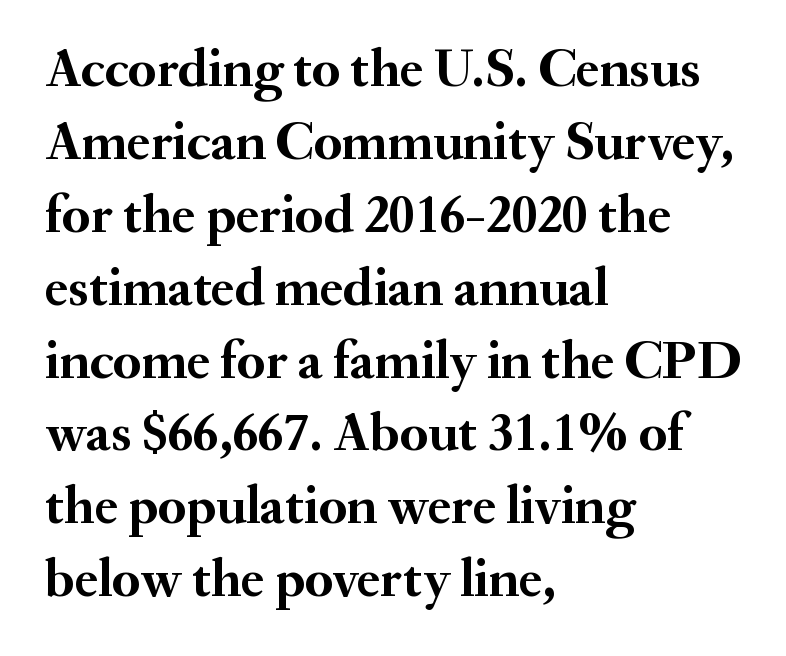
Old-style or modern, the face here clearly has serifs. The face used here is rendered with its standard letterfit. A typesetter would mark this as roman, not italic. Stroke thickness is high; the sample reads as a true bold. Descenders hang freely into open space. The face used here is proportionally spaced, like ordinary book or web type.
